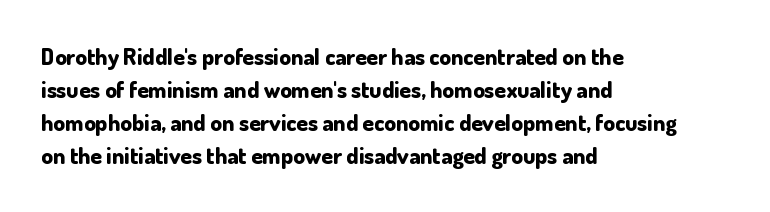
{"italic": "no", "bold": "yes", "underline": "no", "align": "left", "line_spacing": "normal", "line_spacing_ratio": 1.44, "letter_spacing": "normal", "letter_spacing_em": 0.0, "glyph_px": 23}
